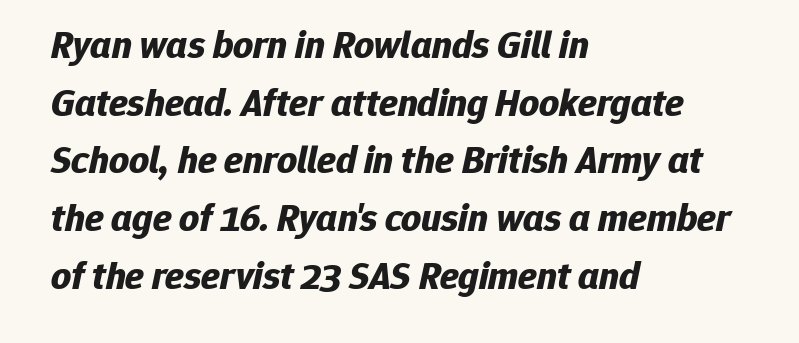
In terms of letterspacing, this is plain default setting. The lines sit at an ordinary, default distance from one another. Character widths vary here, with narrow letters taking less room than wide ones. No word sits above an underline.
